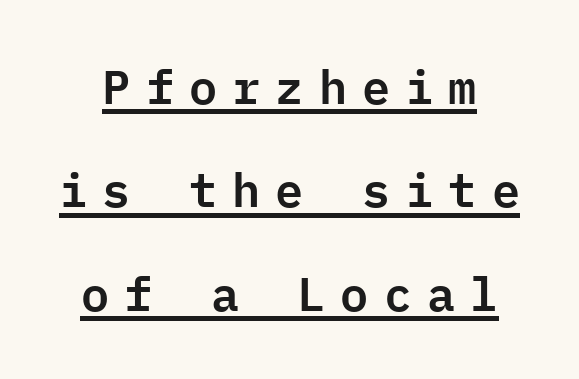
Vertical strokes here are truly vertical. Does a line run under the words? Yes, clearly. Loose tracking; the words dissolve into strings of separated letters. A sans-serif font was chosen for this passage. If you measured baseline to baseline, you'd find a long distance.
